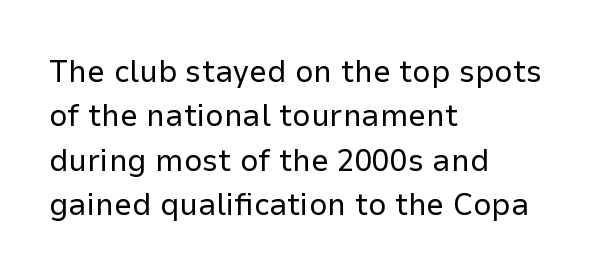
Q: Is the text bold? A: No.
Q: Is the text italic (slanted)? A: No, it is upright.
Q: Is the typeface a serif or a sans-serif typeface? A: Sans-serif.
Q: Is the text underlined? A: No.
Q: How is the paragraph aligned? A: Left-aligned.
Q: Is the spacing between letters normal or unusually wide? A: Normal.
Q: Is the spacing between lines tight, normal or loose? A: Normal.
Q: Width (condensed, normal, or wide)? A: Normal.
Q: Stroke contrast? A: Low.
Q: x-height? A: Medium.
Q: Monospaced? A: No.
